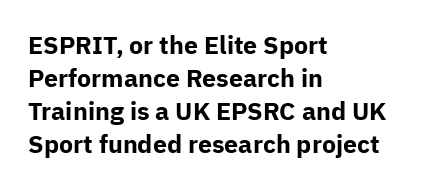
A full-strength bold gives these letters their thick strokes. The gaps between neighbouring characters are ordinary and unremarkable. The lines sit at an ordinary, default distance from one another. Descender tails drop into unmarked territory.
